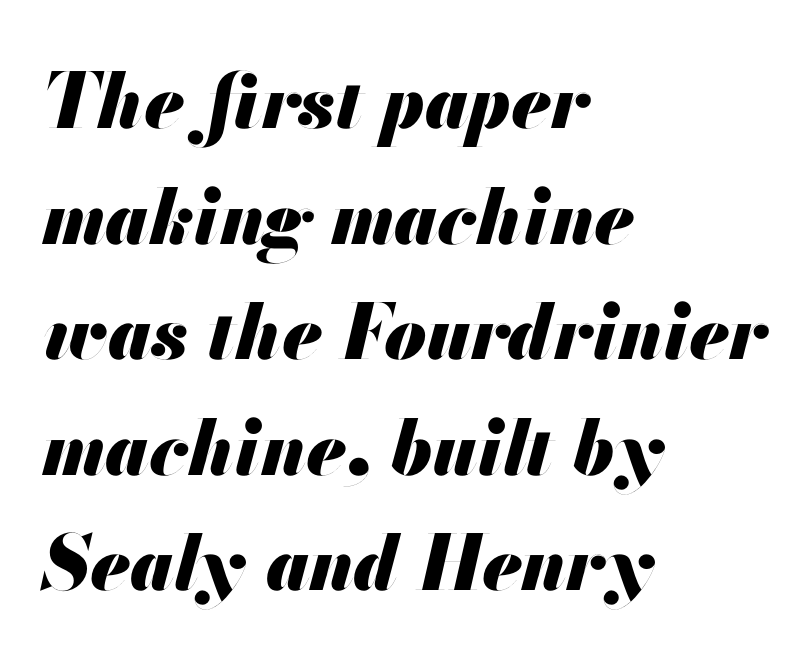
The image shows 76 px heavy type, italic (leaning right); set left-aligned, normal line spacing (1.52x), normal letter spacing, not underlined; medium stroke contrast and a small x-height.
